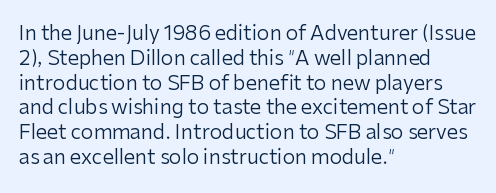
{"italic": "no", "bold": "no", "underline": "no", "align": "left", "line_spacing_ratio": 1.24, "letter_spacing": "normal", "letter_spacing_em": 0.0, "glyph_px": 20}
